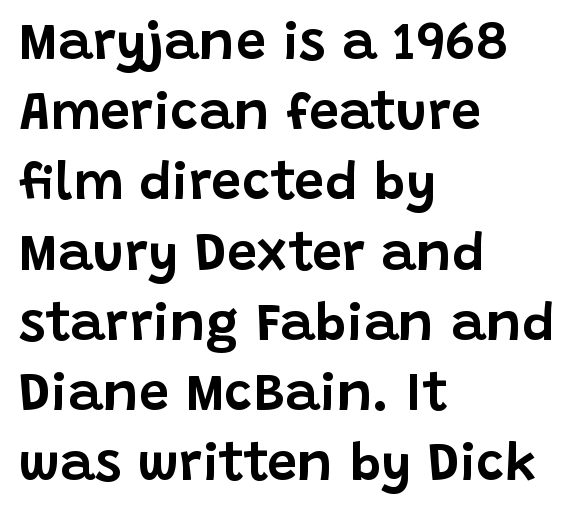
Q: Is the text italic (slanted)? A: No, it is upright.
Q: Is the typeface a serif or a sans-serif typeface? A: Sans-serif.
Q: Is the text underlined? A: No.
Q: How is the paragraph aligned? A: Left-aligned.
Q: Is the spacing between letters normal or unusually wide? A: Normal.
Q: Is the spacing between lines tight, normal or loose? A: Normal.
Q: Width (condensed, normal, or wide)? A: Normal.
Q: Stroke contrast? A: Low.
Q: x-height? A: Large.
Q: Monospaced? A: No.
